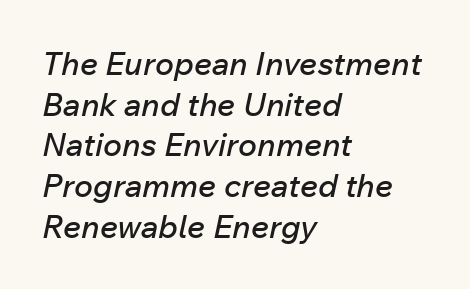
{"italic": "yes", "lean": "right", "slant_degrees": 12, "width": "normal", "stroke_contrast": "low", "x_height": "medium", "monospaced": "no", "underline": "no", "align": "left", "line_spacing": "normal", "line_spacing_ratio": 1.27, "letter_spacing": "normal", "letter_spacing_em": 0.0, "glyph_px": 32}
